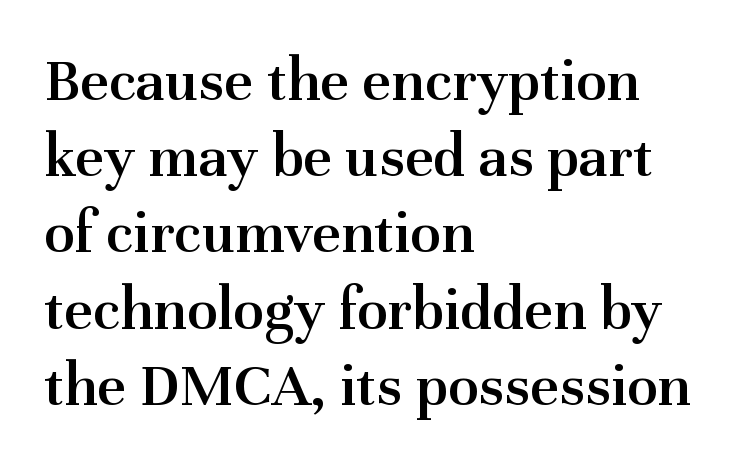
Q: Is the text bold? A: Semi-bold.
Q: Is the text italic (slanted)? A: No, it is upright.
Q: Is the typeface a serif or a sans-serif typeface? A: Serif.
Q: Is the text underlined? A: No.
Q: How is the paragraph aligned? A: Left-aligned.
Q: Is the spacing between letters normal or unusually wide? A: Normal.
Q: Width (condensed, normal, or wide)? A: Normal.
Q: Stroke contrast? A: Medium.
Q: x-height? A: Medium.
Q: Monospaced? A: No.
